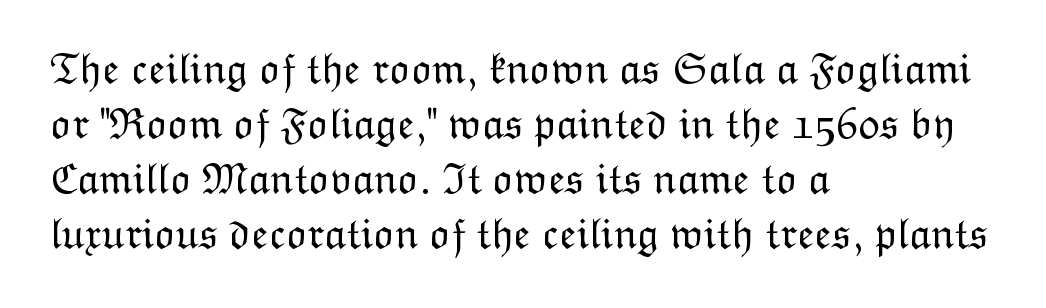
Q: Is the text bold? A: No.
Q: Is the text italic (slanted)? A: No, it is upright.
Q: Is the text underlined? A: No.
Q: How is the paragraph aligned? A: Left-aligned.
Q: Is the spacing between letters normal or unusually wide? A: Normal.
Q: Is the spacing between lines tight, normal or loose? A: Normal.
Q: Width (condensed, normal, or wide)? A: Normal.
Q: Stroke contrast? A: Low.
Q: x-height? A: Medium.
Q: Monospaced? A: No.
